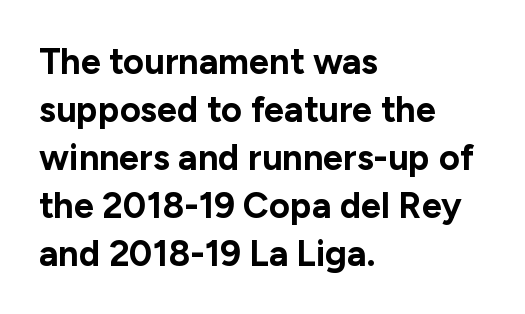
{"serif": "no", "italic": "no", "bold": "yes", "weight": "bold", "width": "normal", "stroke_contrast": "low", "x_height": "medium", "monospaced": "no", "underline": "no", "align": "left", "line_spacing": "normal", "line_spacing_ratio": 1.33, "letter_spacing": "normal", "letter_spacing_em": 0.0, "glyph_px": 36}
